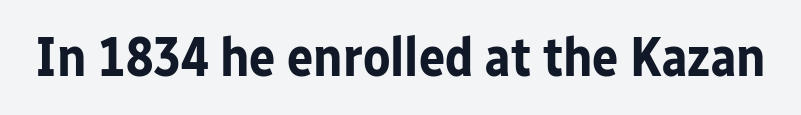
Unlike italic type, these characters show no tilt at all. Nothing unusual about the tracking: characters are spaced as the font intends. The type family on display is of the sans-serif kind. Looks like regular typesetting: each glyph gets only the width it needs.
